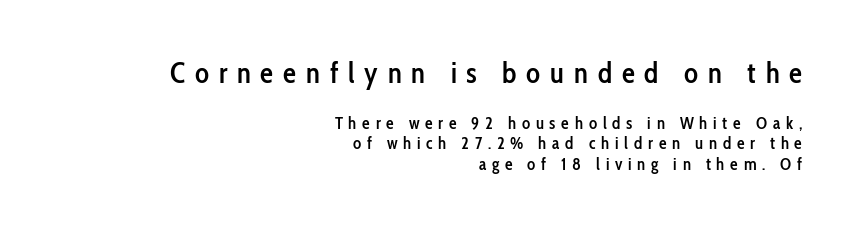
The image shows 29 px semibold, condensed sans-serif type, upright; set right-aligned, line spacing 1.18x, unusually wide letter spacing (+0.34 em), not underlined; the first (top) block is 1.71x larger; low stroke contrast and a medium x-height.
